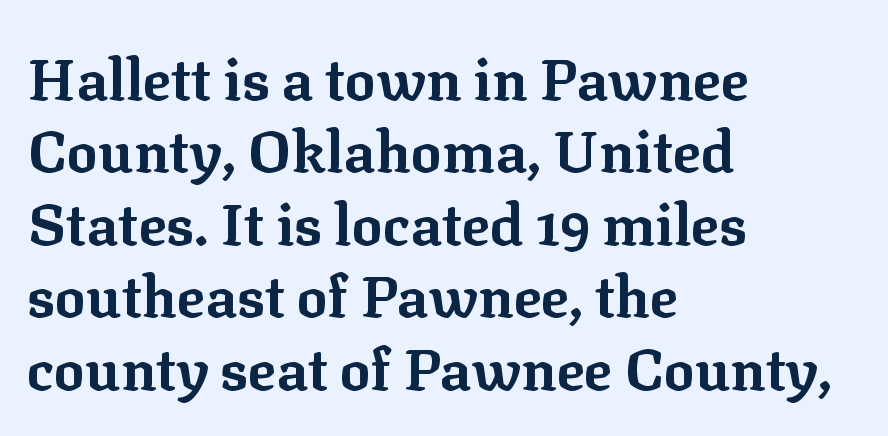
The image shows 58 px bold serif type, upright; set left-aligned, normal line spacing (1.25x), normal letter spacing, not underlined; low stroke contrast and a medium x-height.
